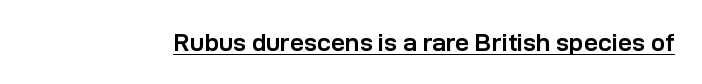
Q: Is the text bold? A: Yes.
Q: Is the text italic (slanted)? A: No, it is upright.
Q: Is the text underlined? A: Yes.
Q: Is the spacing between letters normal or unusually wide? A: Normal.
